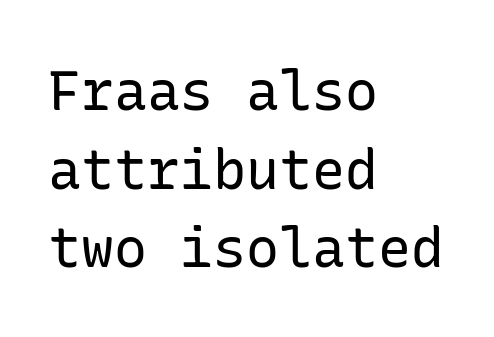
Q: Is the text bold? A: No.
Q: Is the text italic (slanted)? A: No, it is upright.
Q: Is the typeface a serif or a sans-serif typeface? A: Sans-serif.
Q: Is the text underlined? A: No.
Q: How is the paragraph aligned? A: Left-aligned.
Q: Is the spacing between letters normal or unusually wide? A: Normal.
Q: Is the spacing between lines tight, normal or loose? A: Normal.
Q: Width (condensed, normal, or wide)? A: Normal.
Q: Stroke contrast? A: Low.
Q: x-height? A: Medium.
